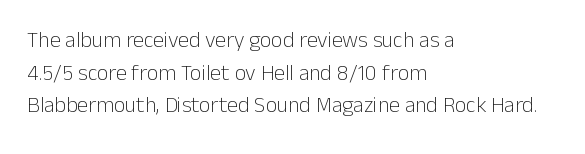
The image shows 22 px text type, upright; set left-aligned, normal line spacing (1.48x), normal letter spacing, not underlined.
